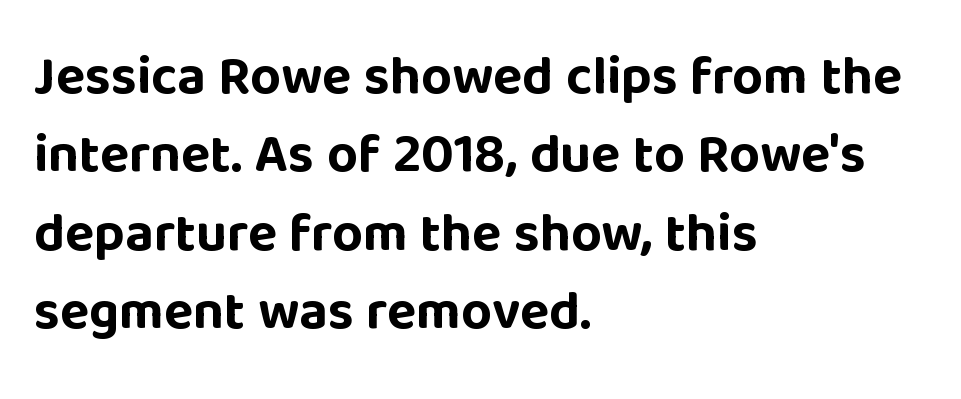
{"serif": "no", "italic": "no", "bold": "yes", "weight": "bold", "width": "normal", "stroke_contrast": "low", "x_height": "large", "monospaced": "no", "underline": "no", "align": "left", "line_spacing": "normal", "line_spacing_ratio": 1.45, "letter_spacing": "normal", "letter_spacing_em": 0.0, "glyph_px": 54}
